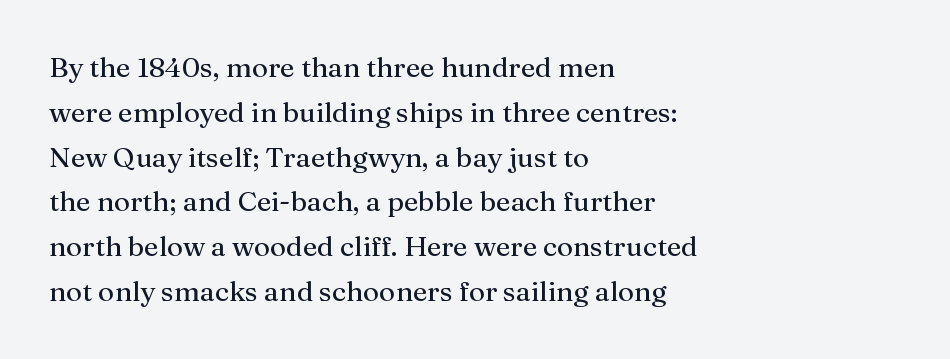
Posture: vertical. Reading down the block, your eye returns to a fixed left position each line. Underline: absent. The face used here is seriffed, in the tradition of book romans.
